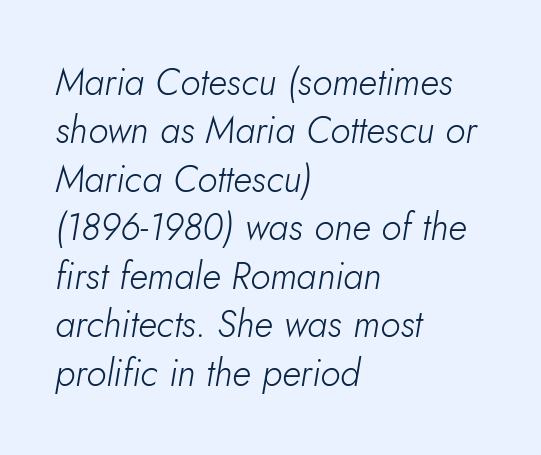
{"italic": "yes", "lean": "right", "slant_degrees": 5, "bold": "no", "weight": "light", "width": "normal", "stroke_contrast": "low", "x_height": "small", "monospaced": "no", "underline": "no", "align": "left", "line_spacing": "normal", "line_spacing_ratio": 1.31, "letter_spacing": "normal", "letter_spacing_em": 0.0, "glyph_px": 37}
